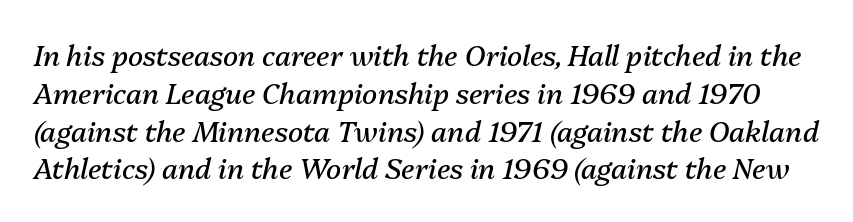
Q: Is the text bold? A: No.
Q: Is the text italic (slanted)? A: Yes, it leans right by about 13 degrees.
Q: Is the text underlined? A: No.
Q: Is the spacing between letters normal or unusually wide? A: Normal.
Q: Is the spacing between lines tight, normal or loose? A: Normal.
Q: Width (condensed, normal, or wide)? A: Normal.
Q: Stroke contrast? A: Medium.
Q: x-height? A: Medium.
Q: Monospaced? A: No.
